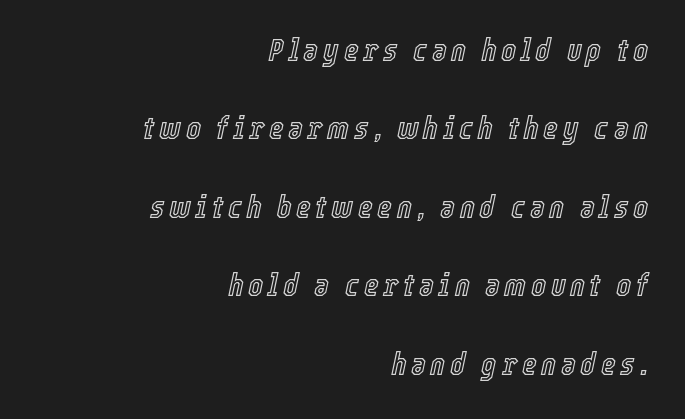
Q: Is the text italic (slanted)? A: Yes, it leans right by about 12 degrees.
Q: Is the text underlined? A: No.
Q: How is the paragraph aligned? A: Right-aligned.
Q: Is the spacing between lines tight, normal or loose? A: Loose.
Q: Width (condensed, normal, or wide)? A: Condensed.
Q: x-height? A: Medium.
Q: Monospaced? A: No.
